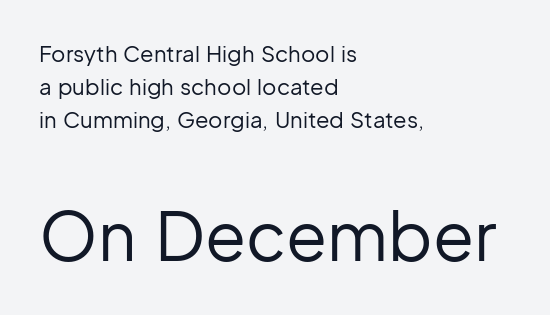
The image shows 67 px regular-weight sans-serif type, upright; set left-aligned, normal line spacing (1.49x), normal letter spacing, not underlined; the second (bottom) block is 3.05x larger; low stroke contrast and a medium x-height.
